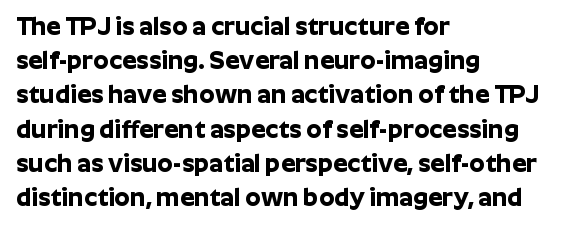
The lines in this sample share a left origin and differ only in where they stop. Summary of vertical rhythm: regular, with standard interline spacing. Italic: no, the glyphs are upright roman. The letterforms sit shoulder to shoulder at normal distance. Set as a true bold cut, around the 700 mark. The baseline area is clear.
